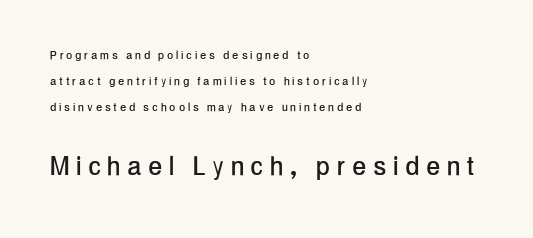
The image shows 32 px condensed sans-serif type, upright; set left-aligned, line spacing 1.87x, unusually wide letter spacing (+0.24 em), not underlined; the second (bottom) block is 2.29x larger; low stroke contrast and a medium x-height.
